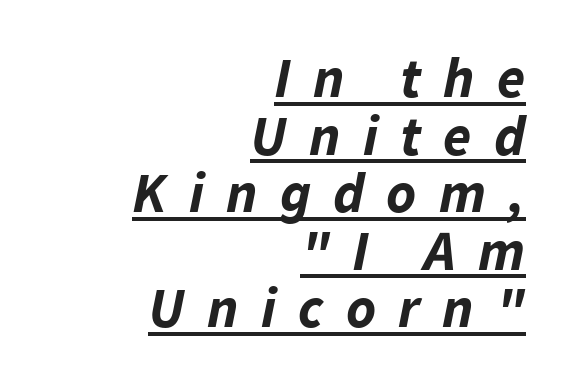
Q: Is the text bold? A: Yes.
Q: Is the text italic (slanted)? A: Yes, it leans right by about 11 degrees.
Q: Is the text underlined? A: Yes.
Q: How is the paragraph aligned? A: Right-aligned.
Q: Is the spacing between letters normal or unusually wide? A: Unusually wide.
Q: Is the spacing between lines tight, normal or loose? A: Tight.
Q: Width (condensed, normal, or wide)? A: Normal.
Q: Stroke contrast? A: Low.
Q: x-height? A: Medium.
Q: Monospaced? A: No.
